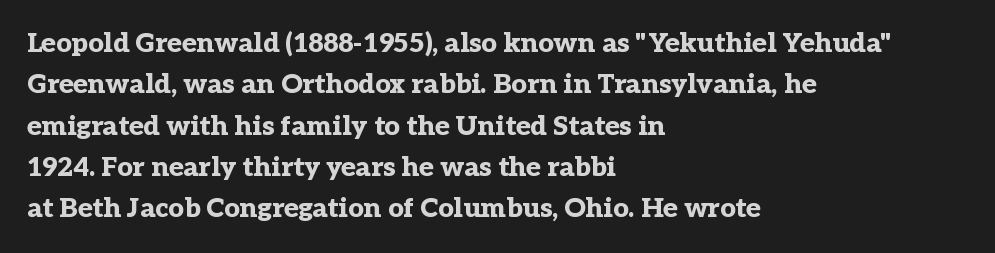
{"italic": "no", "bold": "yes", "underline": "no", "align": "left", "line_spacing": "normal", "line_spacing_ratio": 1.53, "letter_spacing": "normal", "letter_spacing_em": 0.0, "glyph_px": 27}
